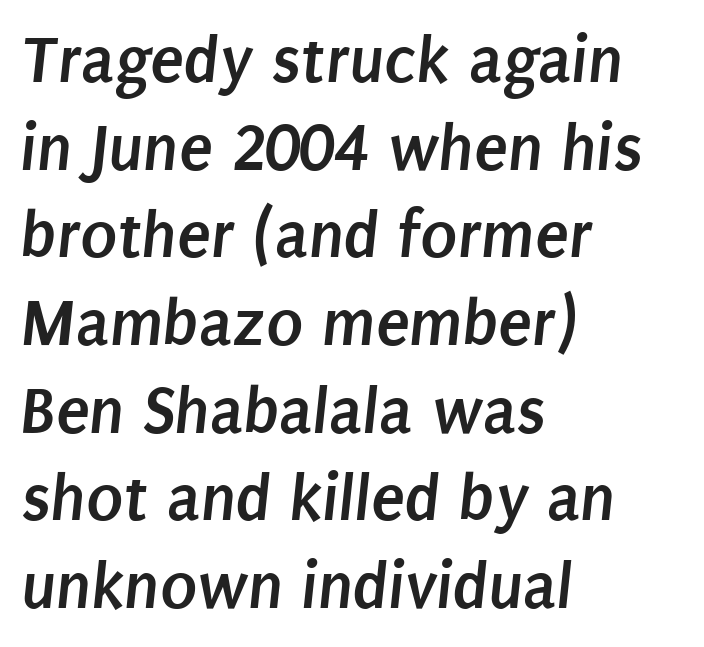
Q: Is the text bold? A: Yes.
Q: Is the typeface a serif or a sans-serif typeface? A: Sans-serif.
Q: Is the text underlined? A: No.
Q: How is the paragraph aligned? A: Left-aligned.
Q: Is the spacing between letters normal or unusually wide? A: Normal.
Q: Is the spacing between lines tight, normal or loose? A: Normal.
Q: Width (condensed, normal, or wide)? A: Condensed.
Q: Stroke contrast? A: Low.
Q: x-height? A: Large.
Q: Monospaced? A: No.
